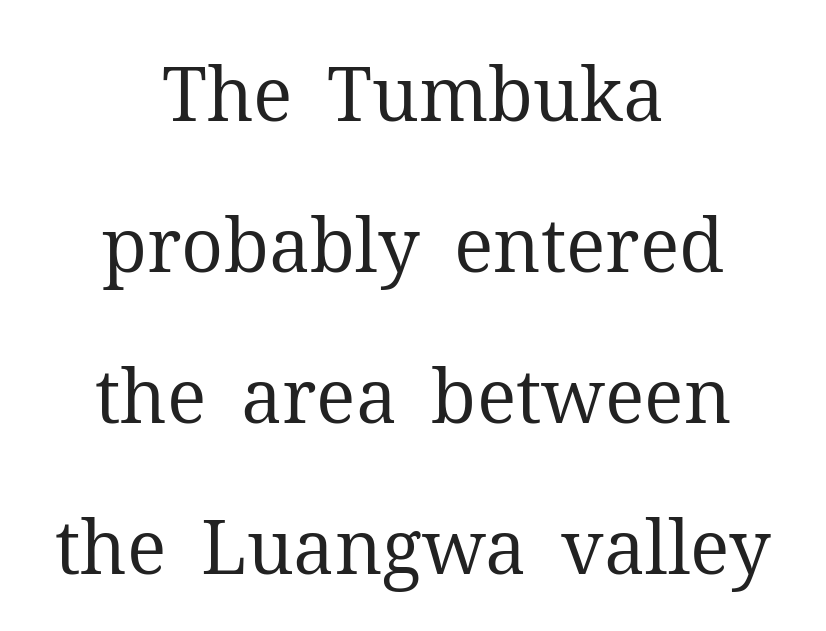
Compared with typical body copy, the letter spacing here is the same. Looks like regular typesetting: each glyph gets only the width it needs. In terms of leading, this rendering errs on the spacious side. The font sits on the lighter half of the weight spectrum, regular included.
